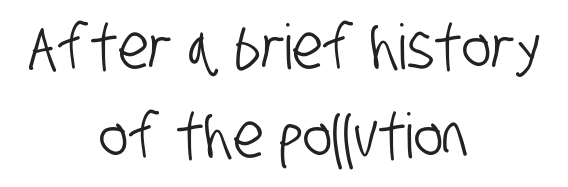
{"serif": "no", "width": "condensed", "stroke_contrast": "low", "x_height": "large", "monospaced": "no", "underline": "no", "align": "center", "line_spacing": "normal", "line_spacing_ratio": 1.44, "letter_spacing": "normal", "letter_spacing_em": 0.0, "glyph_px": 62}
